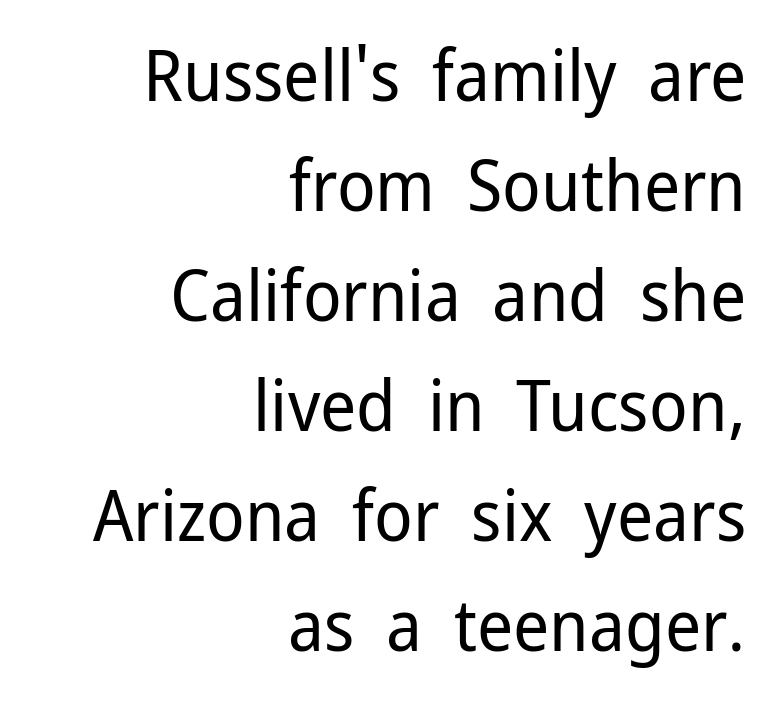
{"serif": "no", "italic": "no", "bold": "no", "weight": "regular", "width": "normal", "stroke_contrast": "low", "x_height": "medium", "monospaced": "no", "underline": "no", "align": "right", "line_spacing": "normal", "line_spacing_ratio": 1.55, "letter_spacing": "normal", "letter_spacing_em": 0.0, "glyph_px": 71}
